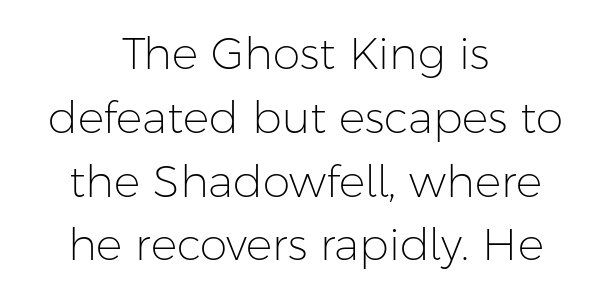
The passage shown has conventional tracking throughout. Unlike italic type, these characters show no tilt at all. The letters advance in unequal steps, a hallmark of proportional type. Letters rest on an invisible, unmarked baseline. A quiet, ordinary-to-light weight characterises the typeface.
